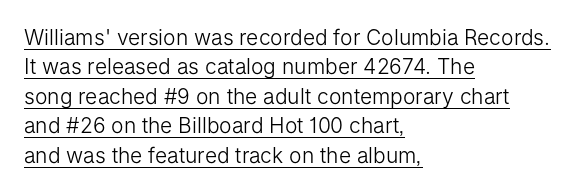
The image shows 21 px text type, upright; set left-aligned, normal line spacing (1.4x), normal letter spacing, underlined.
